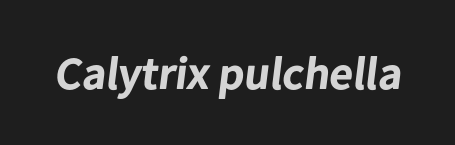
{"serif": "no", "bold": "yes", "weight": "bold", "width": "normal", "stroke_contrast": "low", "x_height": "medium", "monospaced": "no", "underline": "no", "letter_spacing": "normal", "letter_spacing_em": 0.0, "glyph_px": 46}
